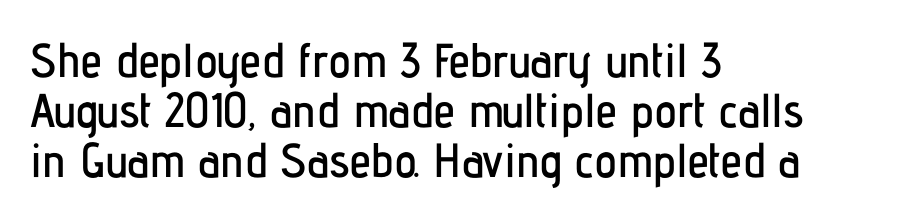
The image shows 48 px condensed sans-serif type, upright; set left-aligned, tight line spacing (1.04x), normal letter spacing, not underlined; low stroke contrast and a medium x-height.
